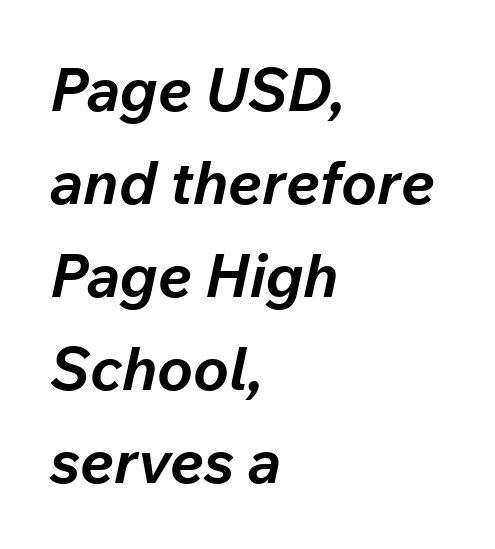
The image shows 60 px bold type, italic (leaning right); set left-aligned, normal line spacing (1.55x), normal letter spacing, not underlined; low stroke contrast and a medium x-height.
